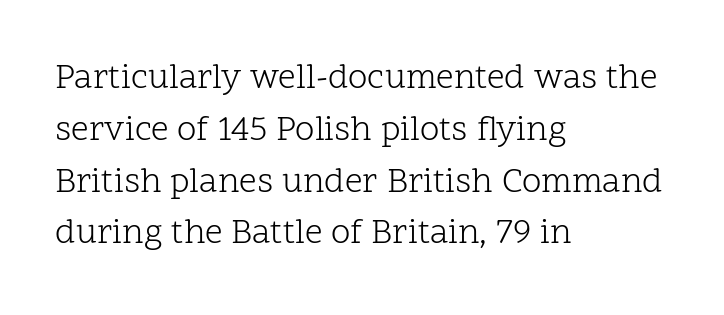
The image shows 35 px light serif type, upright; set left-aligned, normal line spacing (1.48x), normal letter spacing, not underlined; low stroke contrast and a medium x-height.
